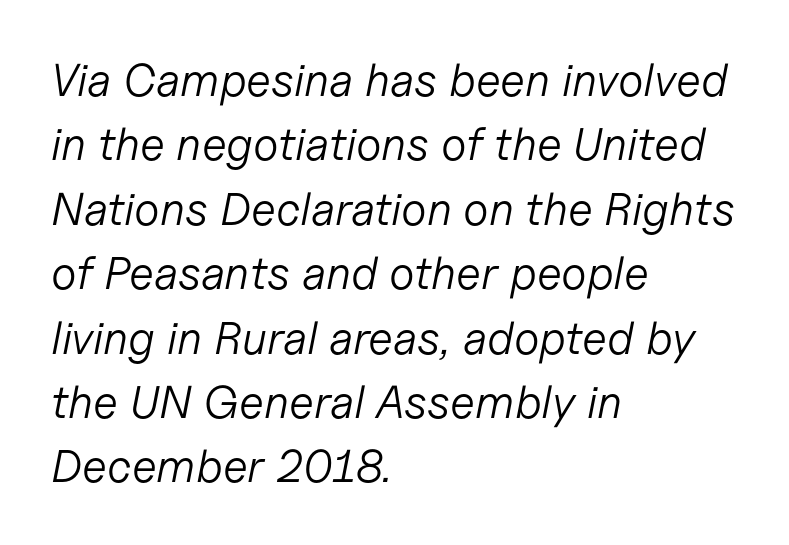
{"italic": "yes", "lean": "right", "slant_degrees": 11, "bold": "no", "weight": "light", "width": "normal", "stroke_contrast": "low", "x_height": "medium", "monospaced": "no", "underline": "no", "align": "left", "line_spacing": "normal", "line_spacing_ratio": 1.4, "letter_spacing": "normal", "letter_spacing_em": 0.0, "glyph_px": 46}
